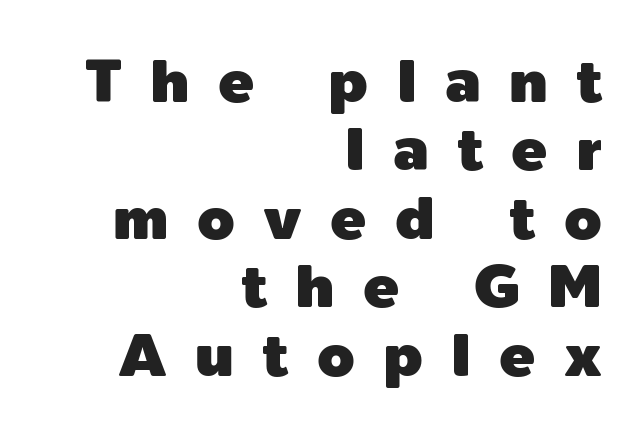
The image shows 60 px sans-serif type, upright; set right-aligned, tight line spacing (1.14x), unusually wide letter spacing (+0.47 em), not underlined; a medium x-height.
